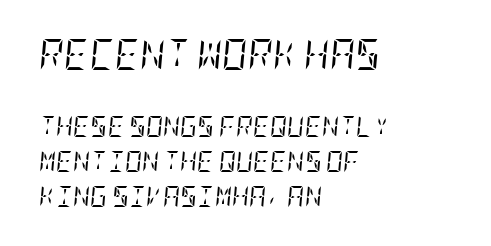
Q: Is the text bold? A: No.
Q: Is the text italic (slanted)? A: Yes, it leans right by about 5 degrees.
Q: Is the typeface a serif or a sans-serif typeface? A: Serif.
Q: Is the text underlined? A: No.
Q: How is the paragraph aligned? A: Left-aligned.
Q: Is the spacing between letters normal or unusually wide? A: Normal.
Q: Is the spacing between lines tight, normal or loose? A: Normal.
Q: Which block of text is set in a larger size, the first (top) or the second (bottom)? A: The first (top) one.
Q: Width (condensed, normal, or wide)? A: Condensed.
Q: Stroke contrast? A: Low.
Q: x-height? A: Large.
